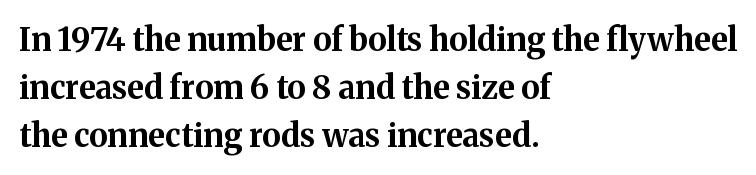
The image shows 32 px bold serif type, upright; set left-aligned, normal line spacing (1.5x), normal letter spacing, not underlined; medium stroke contrast and a medium x-height.
